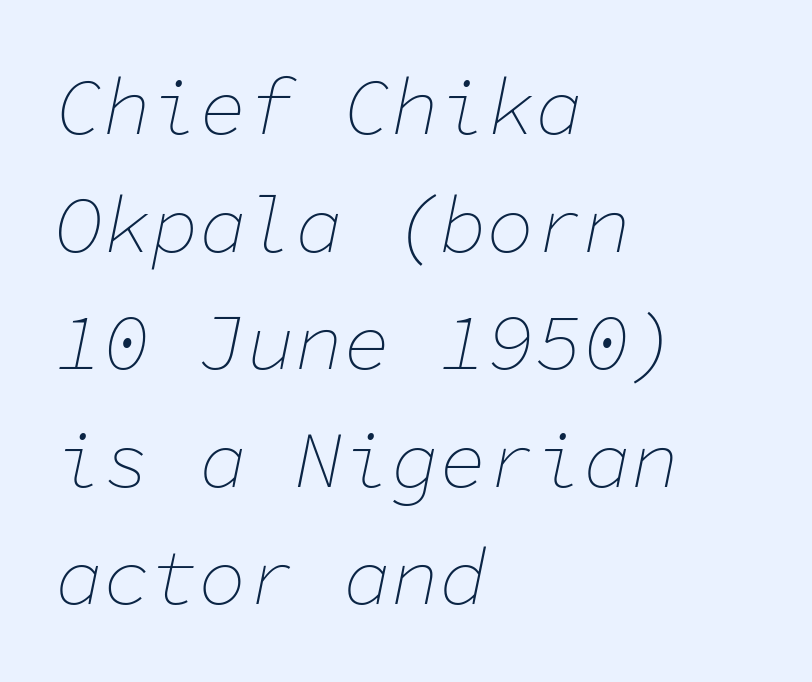
The image shows 80 px thin type, italic (leaning right), monospaced; set left-aligned, normal line spacing (1.47x), normal letter spacing, not underlined; low stroke contrast and a medium x-height.
